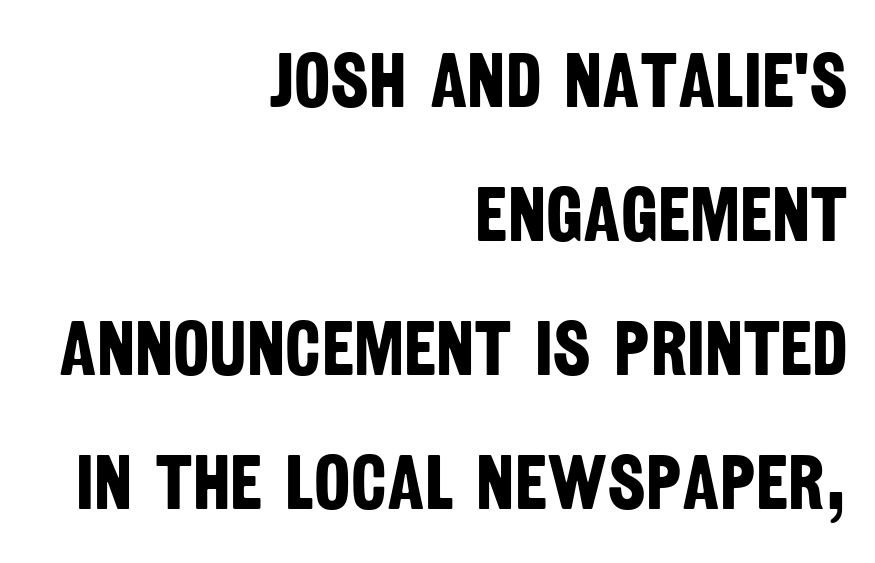
Q: Is the text bold? A: Yes.
Q: Is the typeface a serif or a sans-serif typeface? A: Sans-serif.
Q: Is the text underlined? A: No.
Q: How is the paragraph aligned? A: Right-aligned.
Q: Is the spacing between letters normal or unusually wide? A: Normal.
Q: Width (condensed, normal, or wide)? A: Condensed.
Q: Stroke contrast? A: Low.
Q: x-height? A: Large.
Q: Monospaced? A: No.
